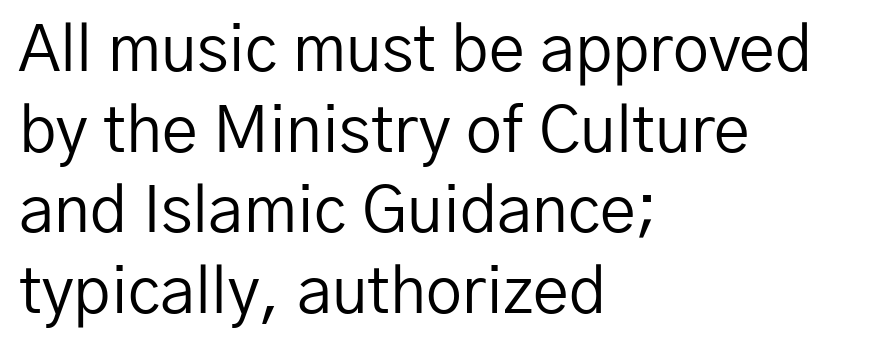
Q: Is the text bold? A: No.
Q: Is the text italic (slanted)? A: No, it is upright.
Q: Is the typeface a serif or a sans-serif typeface? A: Sans-serif.
Q: Is the text underlined? A: No.
Q: How is the paragraph aligned? A: Left-aligned.
Q: Is the spacing between letters normal or unusually wide? A: Normal.
Q: Is the spacing between lines tight, normal or loose? A: Normal.
Q: Width (condensed, normal, or wide)? A: Normal.
Q: Stroke contrast? A: Low.
Q: x-height? A: Medium.
Q: Monospaced? A: No.
